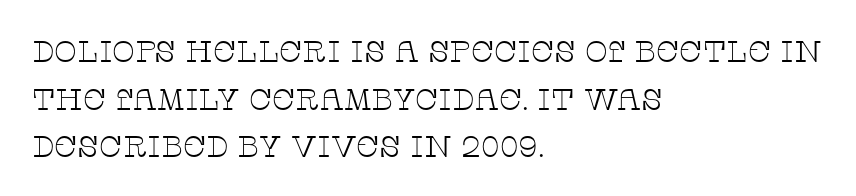
Q: Is the text bold? A: No.
Q: Is the text italic (slanted)? A: No, it is upright.
Q: Is the typeface a serif or a sans-serif typeface? A: Serif.
Q: Is the text underlined? A: No.
Q: How is the paragraph aligned? A: Left-aligned.
Q: Is the spacing between letters normal or unusually wide? A: Normal.
Q: Is the spacing between lines tight, normal or loose? A: Normal.
Q: Width (condensed, normal, or wide)? A: Wide.
Q: Stroke contrast? A: Low.
Q: x-height? A: Large.
Q: Monospaced? A: No.
